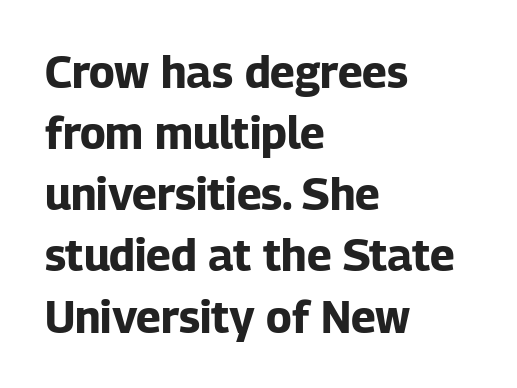
Serif or sans? Sans — the stroke terminals are bare. Chunky letters — that's bold for sure. This sample has the flowing, uneven cadence of proportional lettering. The type sits square on the baseline with zero lean. Every row of glyphs begins at an identical x-position on the left. Nothing unusual about the tracking: characters are spaced as the font intends.
